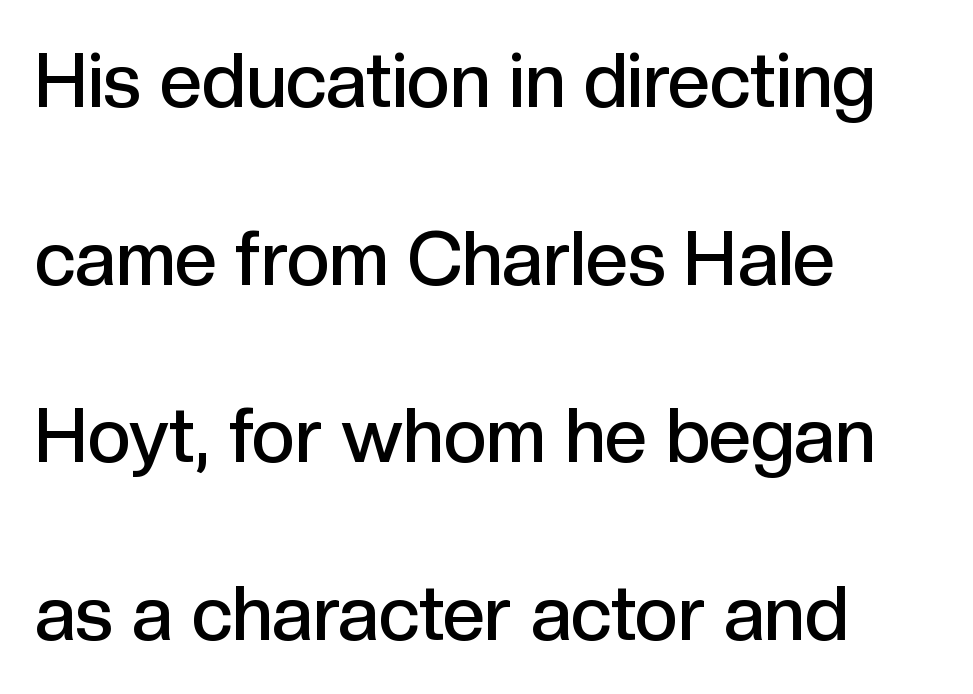
Q: Is the text bold? A: Semi-bold.
Q: Is the text italic (slanted)? A: No, it is upright.
Q: Is the typeface a serif or a sans-serif typeface? A: Sans-serif.
Q: Is the text underlined? A: No.
Q: How is the paragraph aligned? A: Left-aligned.
Q: Is the spacing between letters normal or unusually wide? A: Normal.
Q: Is the spacing between lines tight, normal or loose? A: Loose.
Q: Width (condensed, normal, or wide)? A: Normal.
Q: x-height? A: Medium.
Q: Monospaced? A: No.
